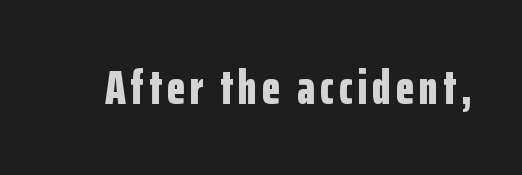
Q: Is the text bold? A: Yes.
Q: Is the text italic (slanted)? A: No, it is upright.
Q: Is the typeface a serif or a sans-serif typeface? A: Sans-serif.
Q: Is the text underlined? A: No.
Q: Width (condensed, normal, or wide)? A: Condensed.
Q: Stroke contrast? A: Low.
Q: x-height? A: Medium.
Q: Monospaced? A: No.
